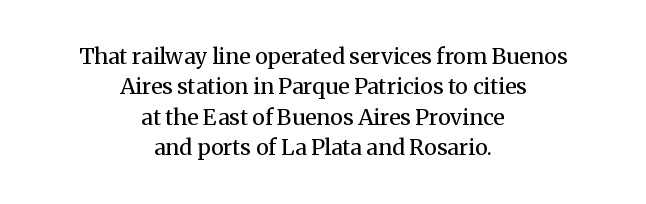
{"italic": "no", "bold": "no", "underline": "no", "align": "center", "line_spacing": "normal", "line_spacing_ratio": 1.38, "letter_spacing": "normal", "letter_spacing_em": 0.0, "glyph_px": 22}
